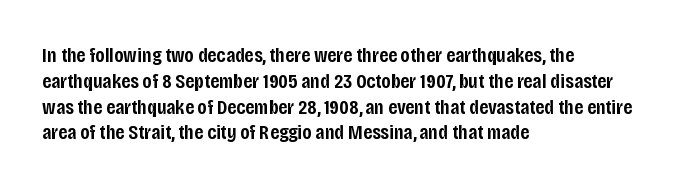
{"italic": "no", "bold": "semi", "underline": "no", "align": "left", "line_spacing_ratio": 1.23, "letter_spacing": "normal", "letter_spacing_em": 0.0, "glyph_px": 21}
